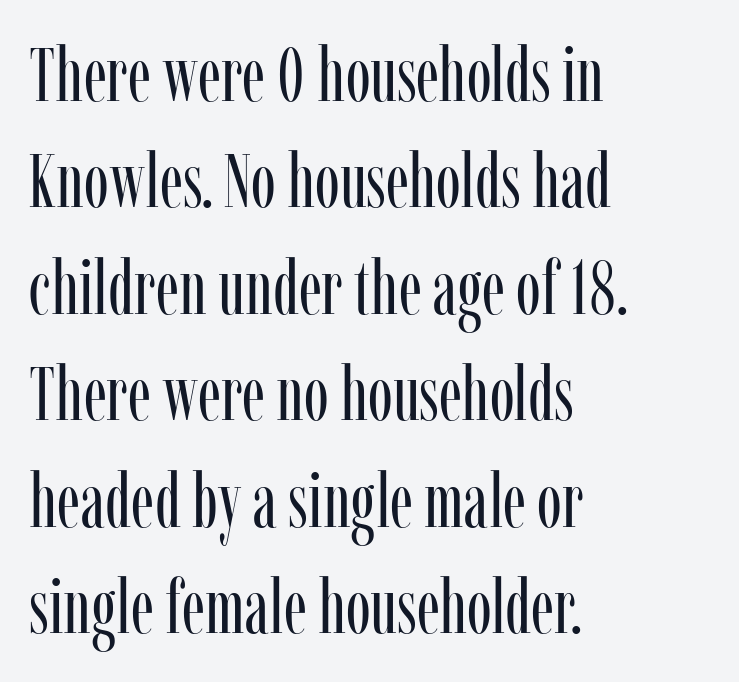
{"serif": "yes", "italic": "no", "bold": "no", "weight": "regular", "width": "condensed", "stroke_contrast": "low", "x_height": "medium", "monospaced": "no", "underline": "no", "align": "left", "line_spacing": "normal", "line_spacing_ratio": 1.42, "letter_spacing": "normal", "letter_spacing_em": 0.0, "glyph_px": 75}
